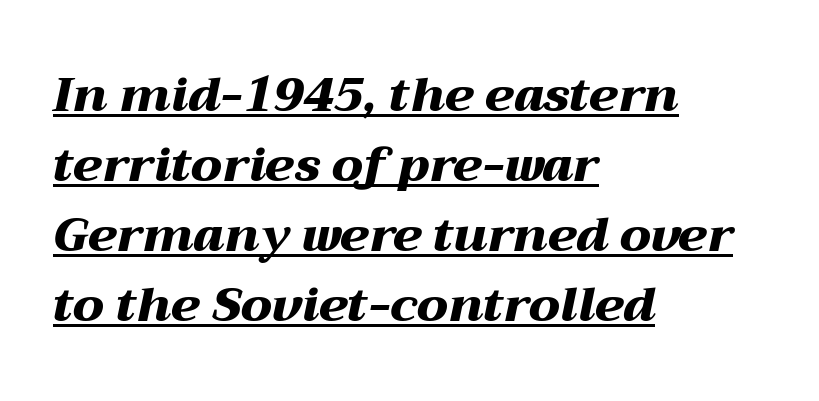
The characters look thick and weighty, a clear bold. Nobody touched the tracking dial on this one. Underlining? Definitely there. A typesetter would call this proportional, since set widths differ per character.
